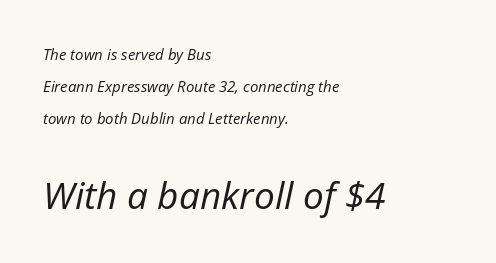
Q: Is the text bold? A: No.
Q: Is the text italic (slanted)? A: Yes, it leans right by about 12 degrees.
Q: Is the text underlined? A: No.
Q: How is the paragraph aligned? A: Left-aligned.
Q: Is the spacing between letters normal or unusually wide? A: Normal.
Q: Is the spacing between lines tight, normal or loose? A: Loose.
Q: Which block of text is set in a larger size, the first (top) or the second (bottom)? A: The second (bottom) one.
Q: Width (condensed, normal, or wide)? A: Normal.
Q: Stroke contrast? A: Low.
Q: x-height? A: Medium.
Q: Monospaced? A: No.
